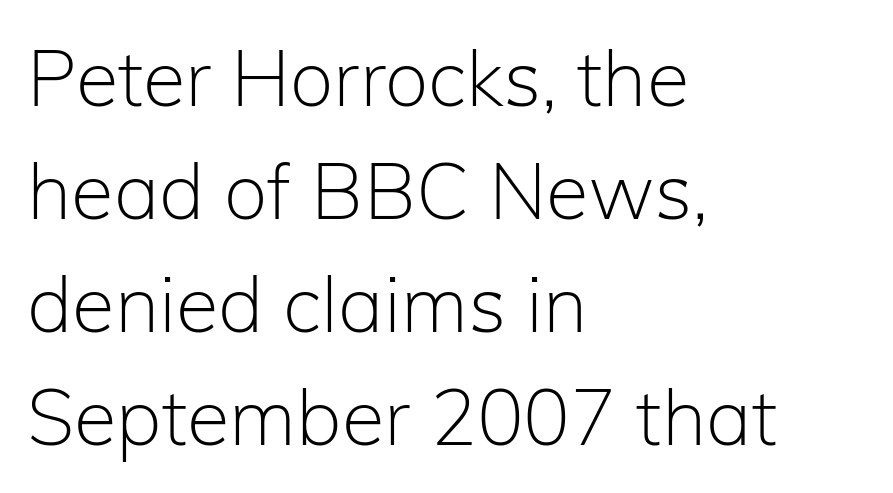
{"serif": "no", "italic": "no", "bold": "no", "weight": "light", "width": "normal", "stroke_contrast": "low", "x_height": "medium", "monospaced": "no", "underline": "no", "align": "left", "line_spacing": "normal", "line_spacing_ratio": 1.45, "letter_spacing": "normal", "letter_spacing_em": 0.0, "glyph_px": 78}
